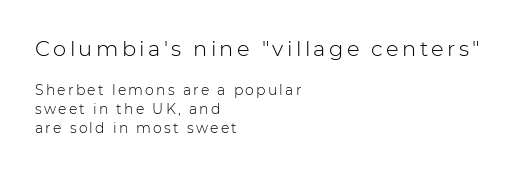
{"italic": "no", "bold": "no", "underline": "no", "align": "left", "line_spacing": "normal", "line_spacing_ratio": 1.38, "larger_block": "first", "size_ratio": 1.5, "glyph_px": 21}
